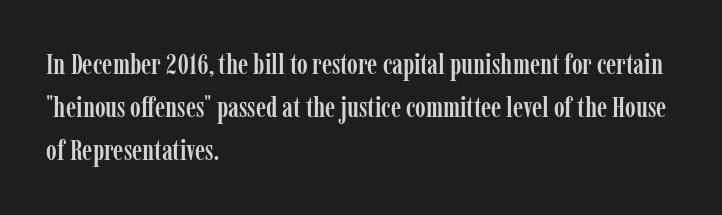
The image shows 29 px condensed serif type, upright; set left-aligned, normal line spacing (1.49x), normal letter spacing, not underlined; low stroke contrast and a medium x-height.
